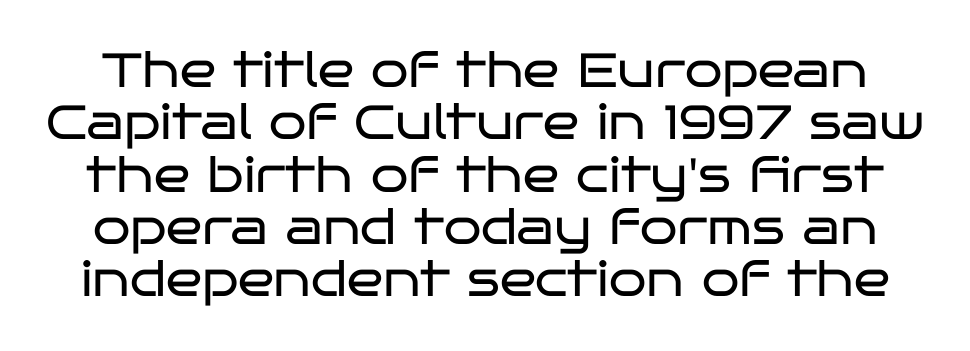
Observe the ordinary spacing: letters are neighbours, not strangers. Baseline-to-baseline distance is barely more than the letter height. When letters stand straight like this, we call the style roman or upright. A sans-serif font was chosen for this passage.
